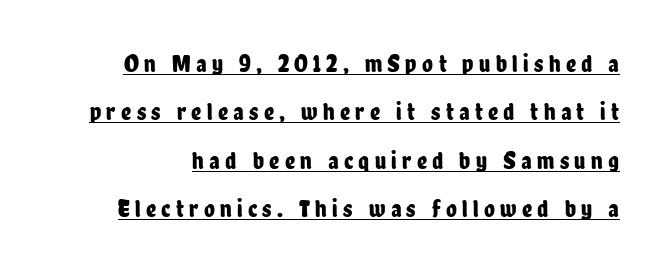
Q: Is the text italic (slanted)? A: No, it is upright.
Q: Is the text underlined? A: Yes.
Q: Is the spacing between letters normal or unusually wide? A: Unusually wide.
Q: Is the spacing between lines tight, normal or loose? A: Loose.
